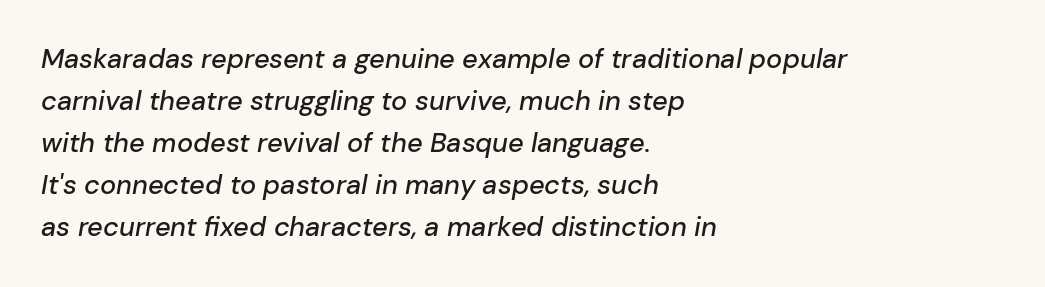
{"italic": "yes", "lean": "right", "slant_degrees": 10, "underline": "no", "align": "left", "line_spacing": "normal", "line_spacing_ratio": 1.56, "letter_spacing": "normal", "letter_spacing_em": 0.0, "glyph_px": 27}
